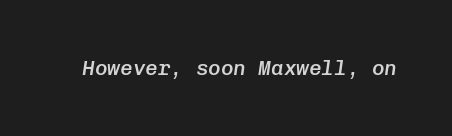
Honestly, the letter spacing is just normal — you wouldn't notice it. In terms of posture, this sample is oblique. The passage shown is semibold, sitting just below true bold. Any mark beneath the type? The region is blank.
